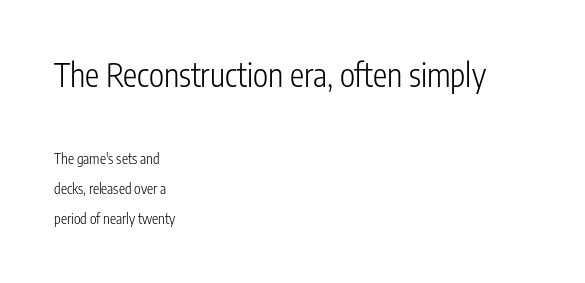
The image shows 32 px light, condensed sans-serif type, upright; set left-aligned, loose line spacing (2.16x), normal letter spacing, not underlined; the first (top) block is 2.29x larger; low stroke contrast and a medium x-height.
